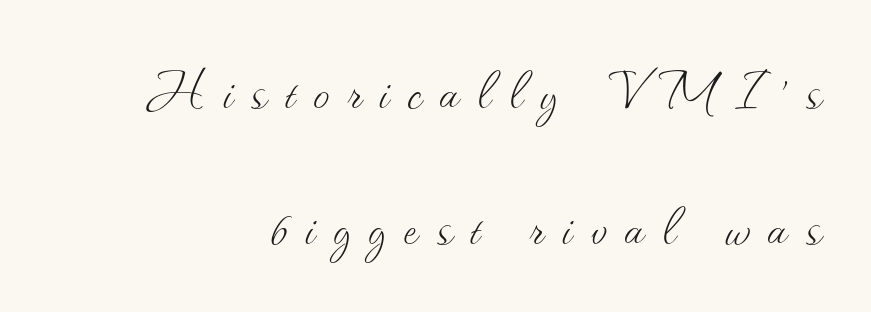
If you measured baseline to baseline, you'd find a long distance. If you drew a ruler down the right edge, every line would touch it. The tracking reads as deliberately expanded to a designer's eye. Unbolded letterforms with no extra heft.
